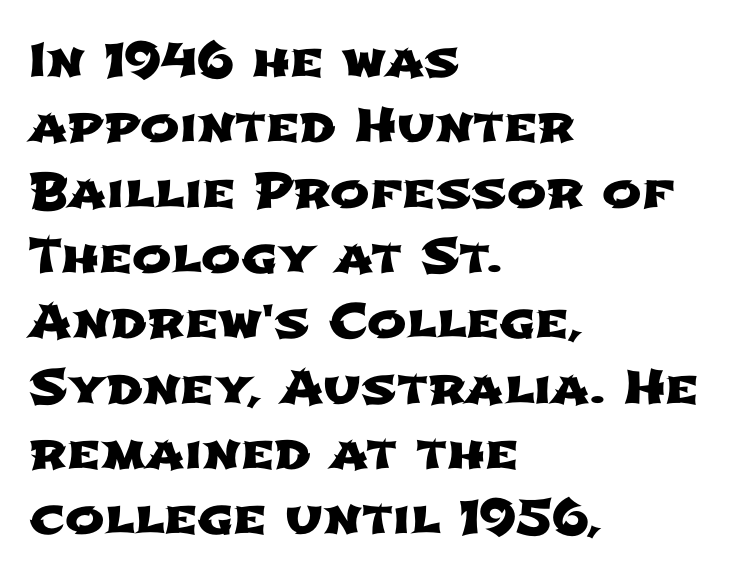
{"serif": "no", "width": "wide", "stroke_contrast": "low", "x_height": "medium", "monospaced": "no", "underline": "no", "align": "left", "line_spacing": "normal", "line_spacing_ratio": 1.39, "letter_spacing": "normal", "letter_spacing_em": 0.0, "glyph_px": 47}
